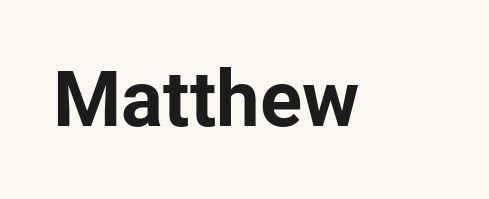
The image shows 78 px bold sans-serif type, upright; set normal letter spacing, not underlined; low stroke contrast and a medium x-height.
